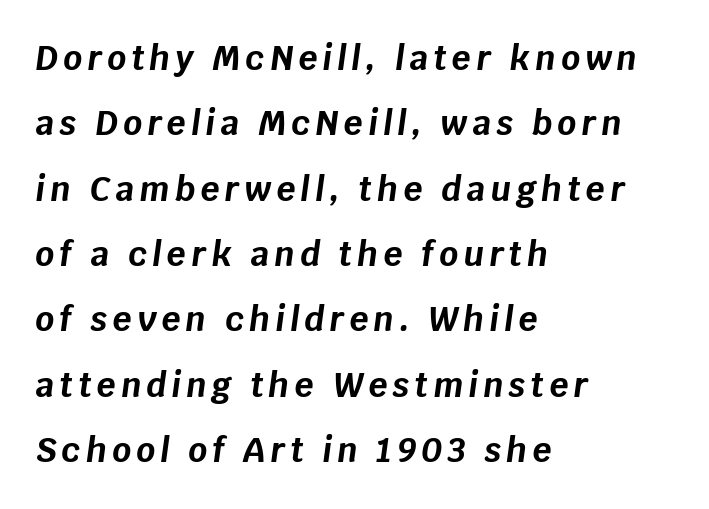
How heavy is the stroke? Heavy — this is a bold. Line starts are locked; line ends wander. Italic: yes, the glyphs are oblique. Underline: absent. The face used here is proportionally spaced, like ordinary book or web type. The lines are spread far apart with generous leading.
